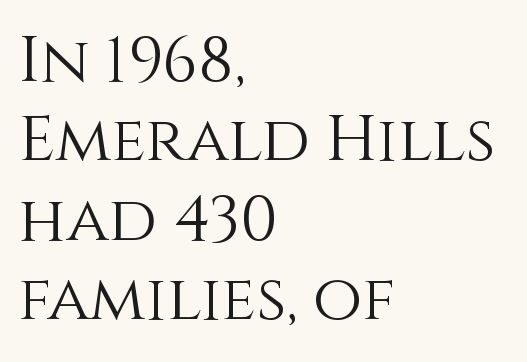
{"italic": "no", "bold": "no", "weight": "light", "width": "normal", "x_height": "large", "monospaced": "no", "underline": "no", "align": "left", "line_spacing_ratio": 1.24, "letter_spacing": "normal", "letter_spacing_em": 0.0, "glyph_px": 64}
